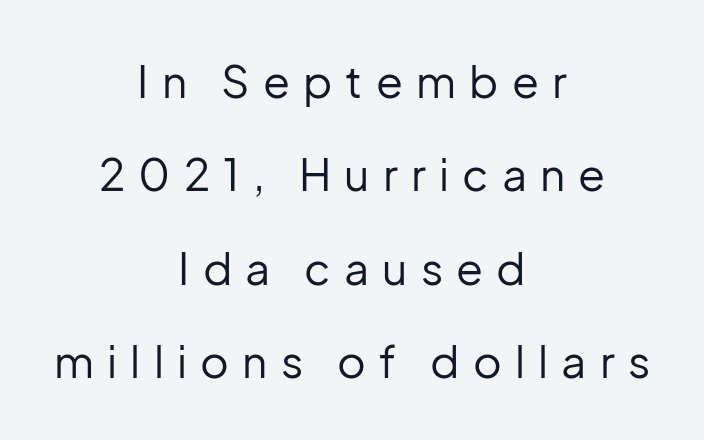
Q: Is the text bold? A: No.
Q: Is the text italic (slanted)? A: No, it is upright.
Q: Is the typeface a serif or a sans-serif typeface? A: Sans-serif.
Q: Is the text underlined? A: No.
Q: How is the paragraph aligned? A: Centered.
Q: Is the spacing between letters normal or unusually wide? A: Unusually wide.
Q: Is the spacing between lines tight, normal or loose? A: Loose.
Q: Width (condensed, normal, or wide)? A: Normal.
Q: Stroke contrast? A: Low.
Q: x-height? A: Medium.
Q: Monospaced? A: No.
